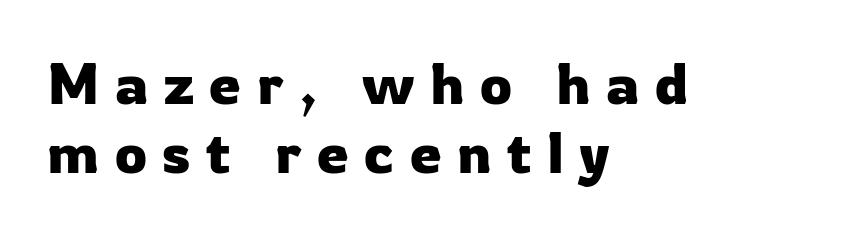
{"serif": "no", "italic": "no", "width": "normal", "stroke_contrast": "low", "x_height": "medium", "monospaced": "no", "underline": "no", "align": "left", "line_spacing_ratio": 1.21, "letter_spacing": "wide", "letter_spacing_em": 0.27, "glyph_px": 57}
